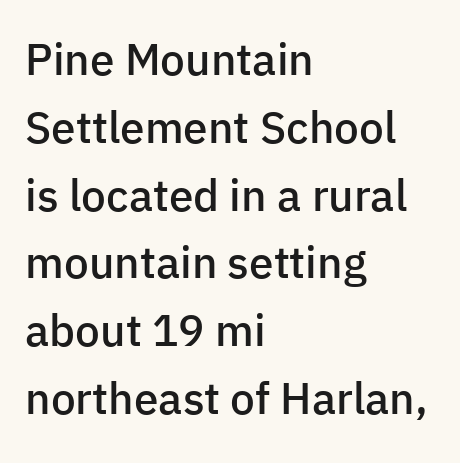
Q: Is the text bold? A: Semi-bold.
Q: Is the text italic (slanted)? A: No, it is upright.
Q: Is the typeface a serif or a sans-serif typeface? A: Sans-serif.
Q: Is the text underlined? A: No.
Q: How is the paragraph aligned? A: Left-aligned.
Q: Is the spacing between letters normal or unusually wide? A: Normal.
Q: Is the spacing between lines tight, normal or loose? A: Normal.
Q: Width (condensed, normal, or wide)? A: Normal.
Q: Stroke contrast? A: Low.
Q: x-height? A: Medium.
Q: Monospaced? A: No.
